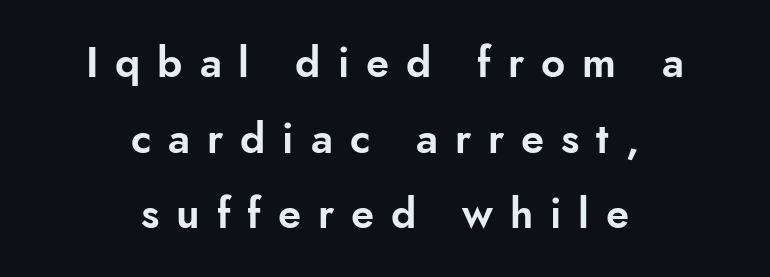
Q: Is the text italic (slanted)? A: No, it is upright.
Q: Is the typeface a serif or a sans-serif typeface? A: Sans-serif.
Q: Is the text underlined? A: No.
Q: How is the paragraph aligned? A: Centered.
Q: Is the spacing between letters normal or unusually wide? A: Unusually wide.
Q: Width (condensed, normal, or wide)? A: Normal.
Q: Stroke contrast? A: Low.
Q: x-height? A: Small.
Q: Monospaced? A: No.
